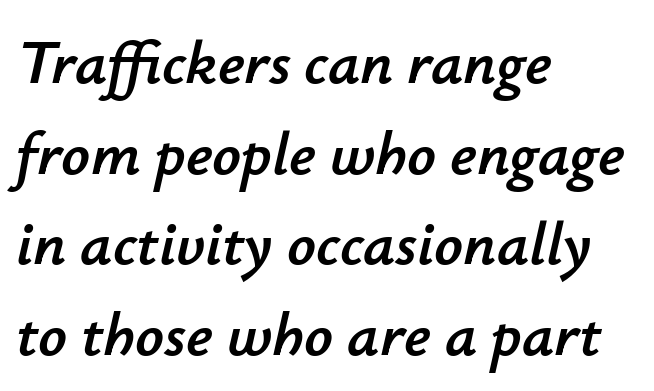
Does the leading feel generous? No, just average. The rendering keeps characters at their native spacing. An italicized treatment has been applied to the whole sample. Is this a fixed-width face? No — the glyphs have proportional, varying widths. The lines are quadded left.
